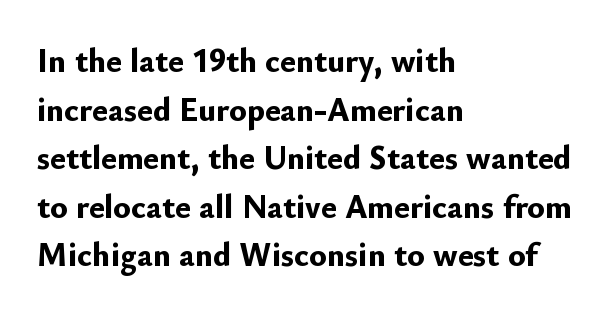
Q: Is the text bold? A: Yes.
Q: Is the text italic (slanted)? A: No, it is upright.
Q: Is the typeface a serif or a sans-serif typeface? A: Sans-serif.
Q: Is the text underlined? A: No.
Q: How is the paragraph aligned? A: Left-aligned.
Q: Is the spacing between letters normal or unusually wide? A: Normal.
Q: Is the spacing between lines tight, normal or loose? A: Normal.
Q: Width (condensed, normal, or wide)? A: Normal.
Q: Stroke contrast? A: Low.
Q: x-height? A: Small.
Q: Monospaced? A: No.
